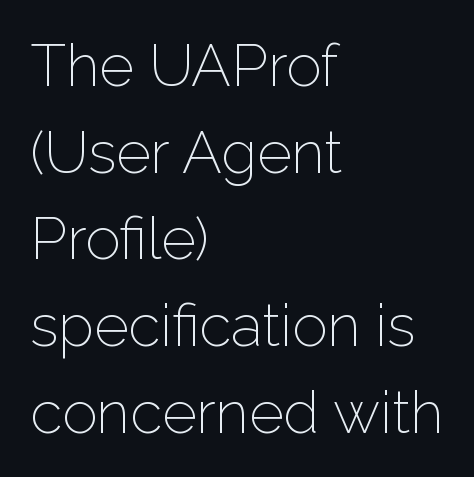
{"serif": "no", "italic": "no", "bold": "no", "weight": "light", "width": "normal", "stroke_contrast": "low", "x_height": "medium", "monospaced": "no", "underline": "no", "align": "left", "line_spacing": "normal", "line_spacing_ratio": 1.47, "letter_spacing": "normal", "letter_spacing_em": 0.0, "glyph_px": 59}
